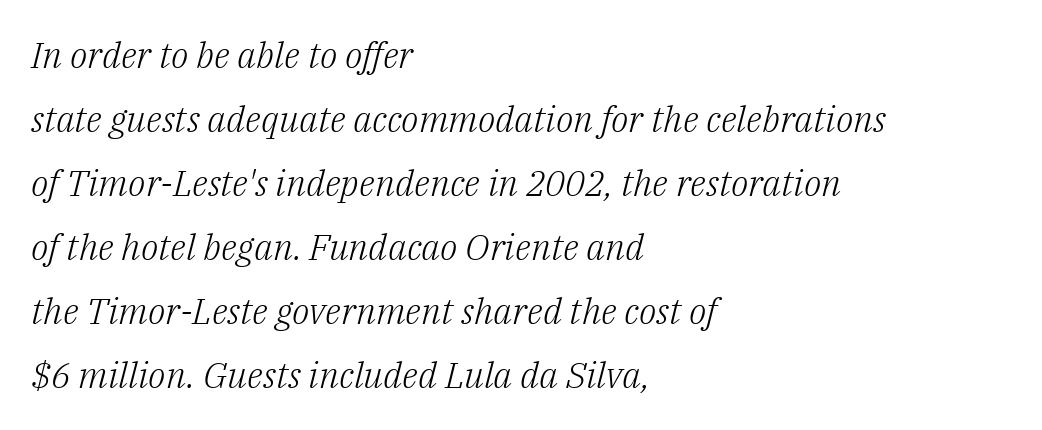
Q: Is the text bold? A: No.
Q: Is the text italic (slanted)? A: Yes, it leans right by about 14 degrees.
Q: Is the typeface a serif or a sans-serif typeface? A: Serif.
Q: Is the text underlined? A: No.
Q: How is the paragraph aligned? A: Left-aligned.
Q: Is the spacing between letters normal or unusually wide? A: Normal.
Q: Width (condensed, normal, or wide)? A: Normal.
Q: Stroke contrast? A: Low.
Q: x-height? A: Medium.
Q: Monospaced? A: No.
